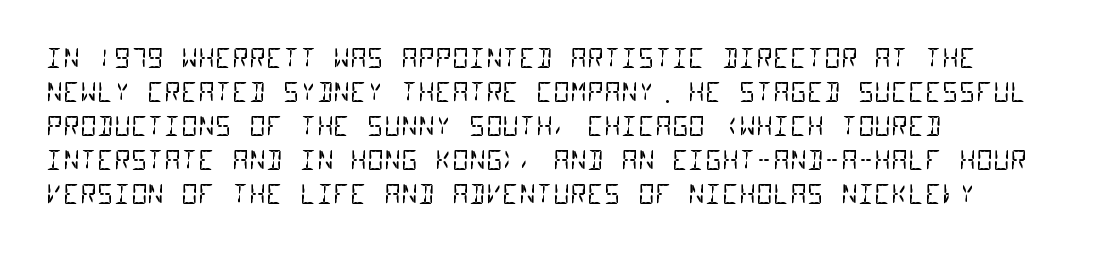
{"bold": "no", "underline": "no", "align": "left", "line_spacing": "normal", "line_spacing_ratio": 1.31, "letter_spacing": "normal", "letter_spacing_em": 0.0, "glyph_px": 26}
